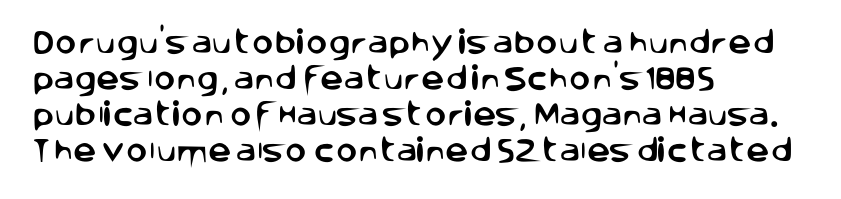
This is roman type, the default non-slanted kind. Standard letterfit; no display-style spreading of the glyphs. Evenly set lines give the paragraph a standard silhouette. The specimen omits any rule beneath the text block's lines. The paragraph shown leans on its left margin.
